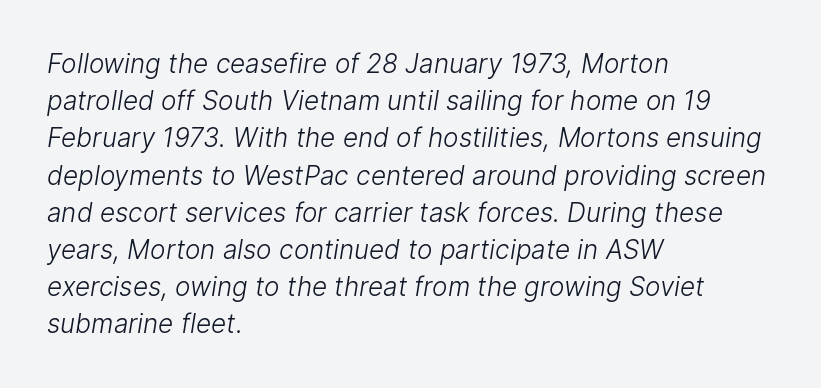
The image shows 26 px text type; set left-aligned, normal line spacing (1.43x), normal letter spacing, not underlined.
